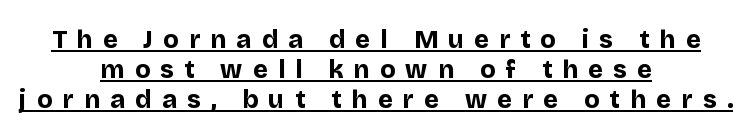
Q: Is the text bold? A: Yes.
Q: Is the text italic (slanted)? A: No, it is upright.
Q: Is the text underlined? A: Yes.
Q: How is the paragraph aligned? A: Centered.
Q: Is the spacing between letters normal or unusually wide? A: Unusually wide.
